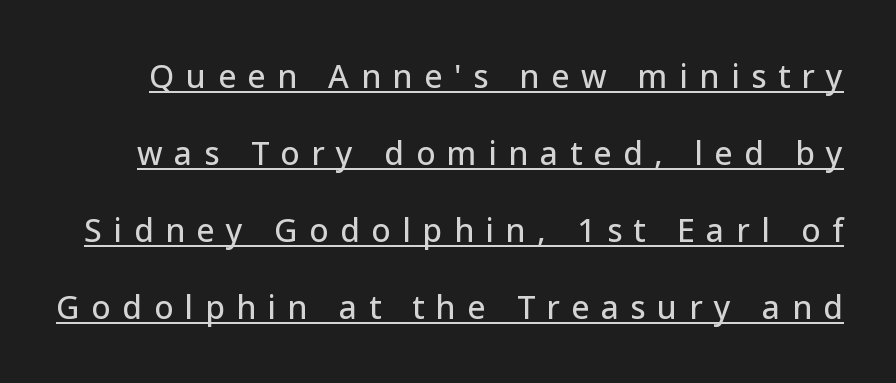
The letterforms stand isolated, each surrounded by extra space. The glyphs are accompanied by a horizontal stroke just below them. The vertical gap from one line to the next is large. Serif or sans? Sans — the stroke terminals are bare.
